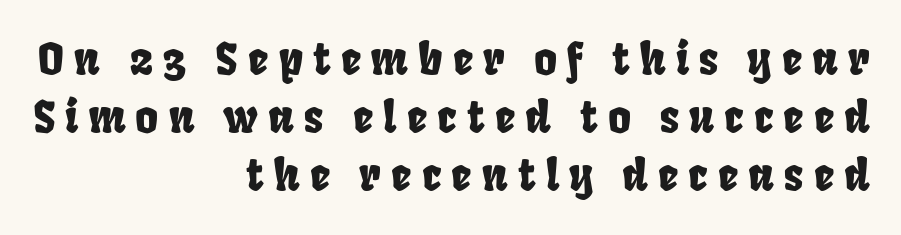
The image shows 44 px condensed sans-serif type; set right-aligned, normal line spacing (1.32x), unusually wide letter spacing (+0.23 em), not underlined; low stroke contrast and a large x-height.
